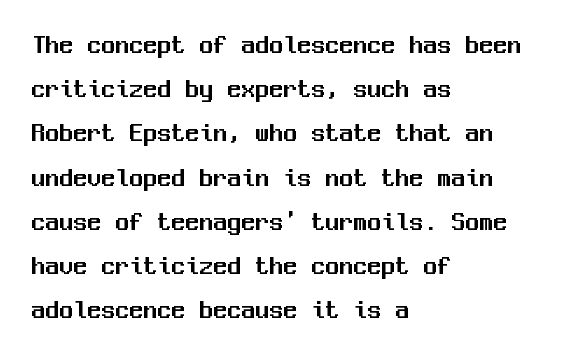
{"serif": "no", "italic": "no", "width": "normal", "stroke_contrast": "medium", "x_height": "medium", "monospaced": "yes", "underline": "no", "align": "left", "line_spacing": "normal", "line_spacing_ratio": 1.58, "letter_spacing": "normal", "letter_spacing_em": 0.0, "glyph_px": 28}
